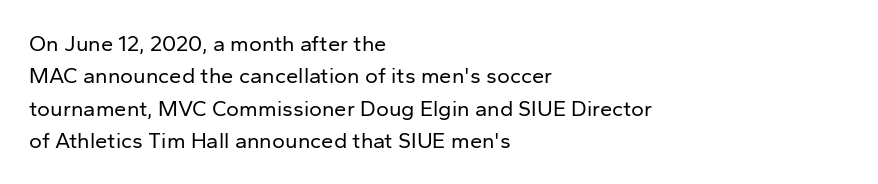
Does extra space separate the letters? No, they use regular spacing. Compared with a typical body face, this is equally light or lighter still. Casual observation: everything's shoved over to the left. This sample keeps an unexceptional amount of space between lines.
